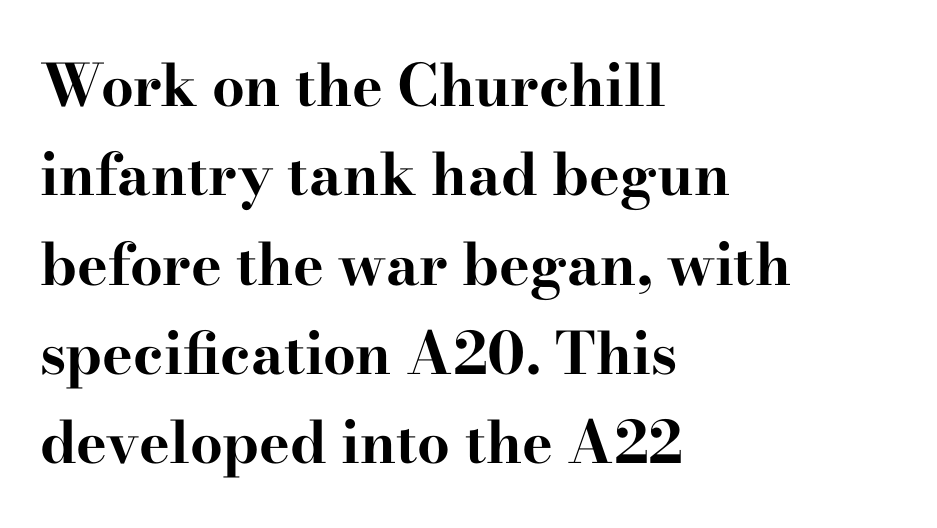
The image shows 58 px bold, wide serif type, upright; set left-aligned, normal line spacing (1.54x), normal letter spacing, not underlined; high stroke contrast and a small x-height.
